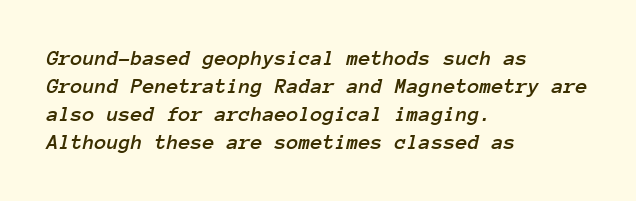
Q: Is the text italic (slanted)? A: Yes, it leans right by about 12 degrees.
Q: Is the text underlined? A: No.
Q: How is the paragraph aligned? A: Left-aligned.
Q: Is the spacing between letters normal or unusually wide? A: Normal.
Q: Is the spacing between lines tight, normal or loose? A: Normal.
